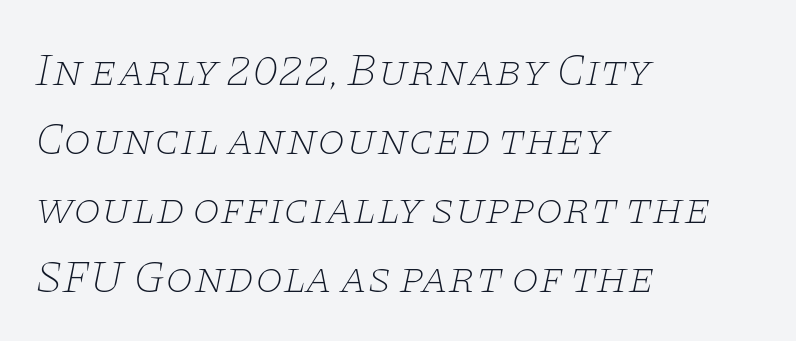
The image shows 45 px thin, wide serif type, italic (leaning right); set left-aligned, normal line spacing (1.53x), normal letter spacing, not underlined; low stroke contrast and a large x-height.
